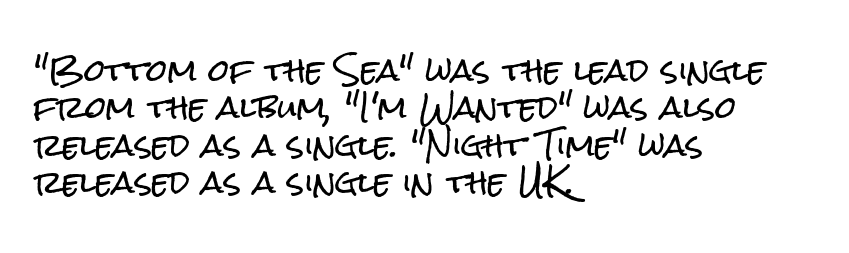
The image shows 30 px condensed sans-serif type, upright; set left-aligned, normal line spacing (1.25x), normal letter spacing, not underlined; low stroke contrast and a medium x-height.
